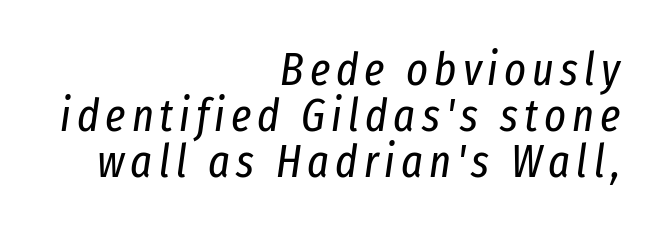
The image shows 46 px regular-weight, condensed type, italic (leaning right); set right-aligned, tight line spacing (1.0x), not underlined; low stroke contrast and a medium x-height.
